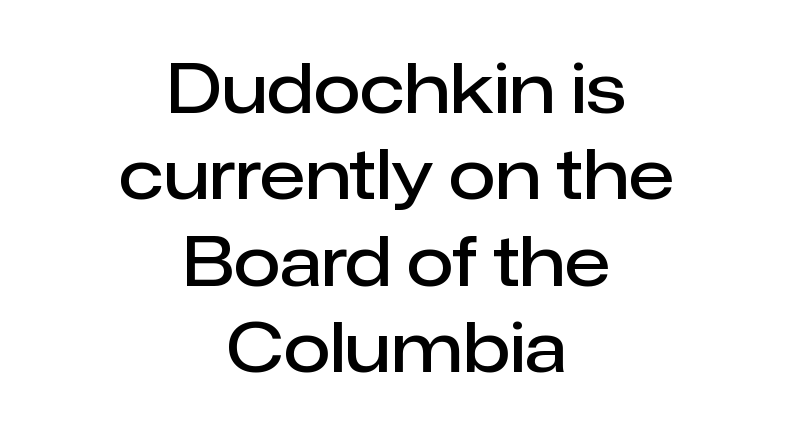
The image shows 68 px semibold sans-serif type, upright; set centered, normal line spacing (1.27x), normal letter spacing, not underlined; low stroke contrast and a medium x-height.
